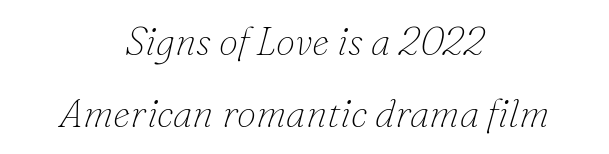
The whitespace from short lines is split evenly between both sides. Observe the lean: these are italic letterforms. Small tapered or slab feet sit at the stroke ends, so this counts as serif. Plain, unruled lines of type. The characters are drawn with everyday or finer stroke widths.
